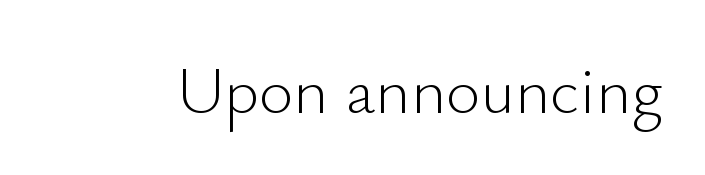
{"serif": "no", "italic": "no", "bold": "no", "weight": "light", "width": "normal", "stroke_contrast": "low", "x_height": "small", "monospaced": "no", "underline": "no", "letter_spacing": "normal", "letter_spacing_em": 0.0, "glyph_px": 67}
